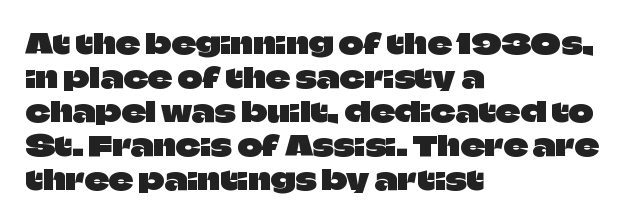
{"italic": "no", "underline": "no", "align": "left", "line_spacing": "normal", "line_spacing_ratio": 1.26, "letter_spacing": "normal", "letter_spacing_em": 0.0, "glyph_px": 27}
